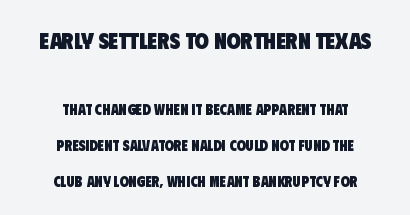
Q: Is the text bold? A: Yes.
Q: Is the text underlined? A: No.
Q: How is the paragraph aligned? A: Centered.
Q: Is the spacing between letters normal or unusually wide? A: Normal.
Q: Is the spacing between lines tight, normal or loose? A: Loose.
Q: Which block of text is set in a larger size, the first (top) or the second (bottom)? A: The first (top) one.
